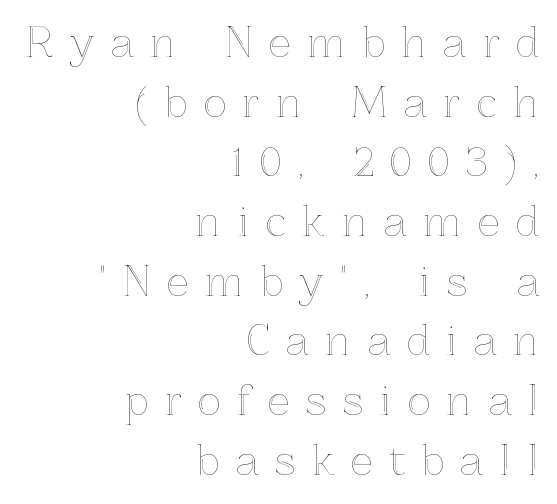
Q: Is the text italic (slanted)? A: No, it is upright.
Q: Is the text underlined? A: No.
Q: How is the paragraph aligned? A: Right-aligned.
Q: Is the spacing between letters normal or unusually wide? A: Unusually wide.
Q: Is the spacing between lines tight, normal or loose? A: Normal.
Q: Width (condensed, normal, or wide)? A: Normal.
Q: x-height? A: Medium.
Q: Monospaced? A: No.
